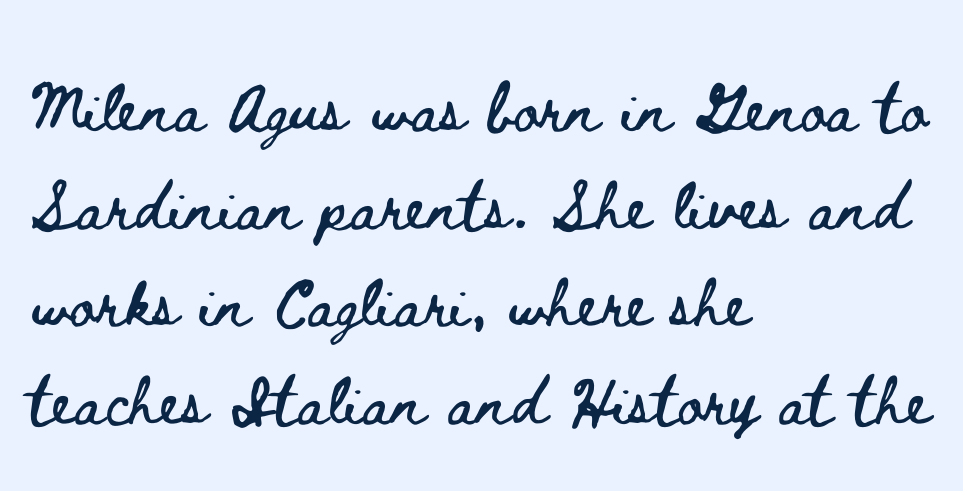
The line-height multiplier appears to be the usual default. If you drew a ruler down the left edge, every line would touch it. Observe the ordinary spacing: letters are neighbours, not strangers. This rendering features lettering with no underline. Is this a fixed-width face? No — the glyphs have proportional, varying widths.
